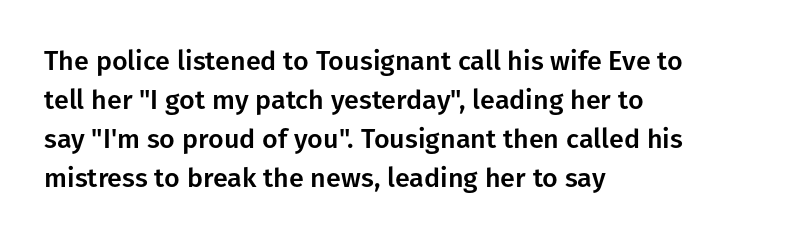
Evenly set lines give the paragraph a standard silhouette. What stands out about the letter spacing? Nothing — it is the standard amount. Glance below the letters and you will spot only blank space. The compositor pushed each line to the left boundary. The axis of the letterforms is exactly vertical.
